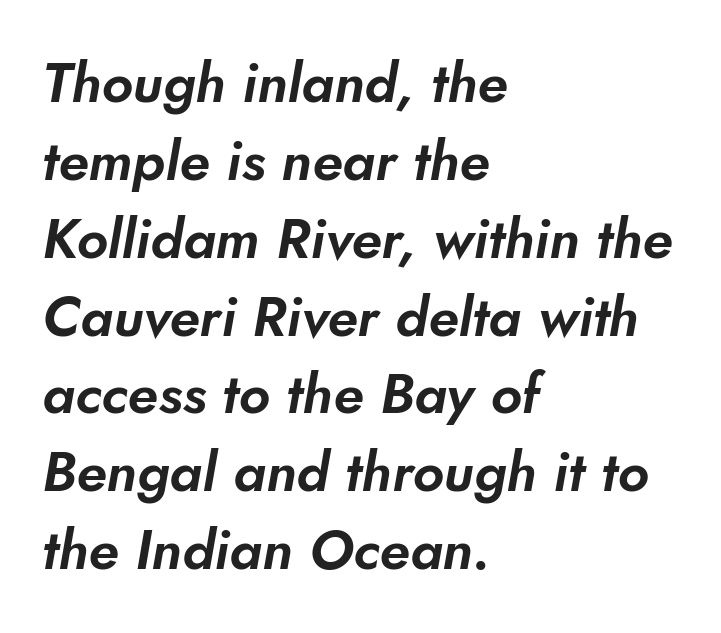
The image shows 56 px sans-serif type; set left-aligned, normal line spacing (1.39x), normal letter spacing, not underlined; low stroke contrast and a small x-height.
